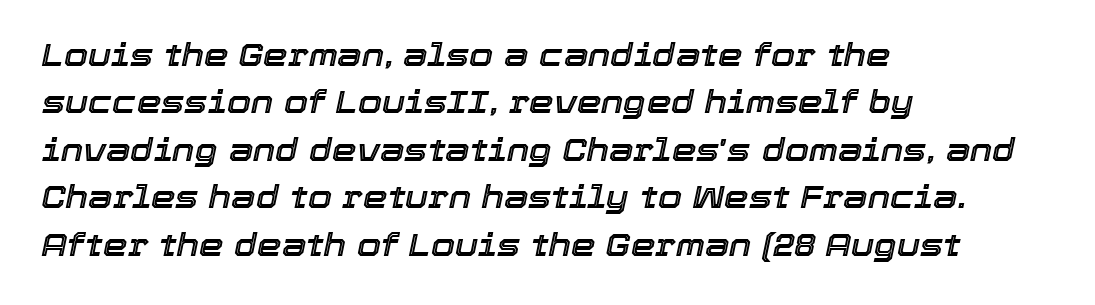
Q: Is the text italic (slanted)? A: Yes, it leans right by about 12 degrees.
Q: Is the text underlined? A: No.
Q: How is the paragraph aligned? A: Left-aligned.
Q: Is the spacing between letters normal or unusually wide? A: Normal.
Q: Is the spacing between lines tight, normal or loose? A: Normal.
Q: Width (condensed, normal, or wide)? A: Normal.
Q: x-height? A: Medium.
Q: Monospaced? A: No.
